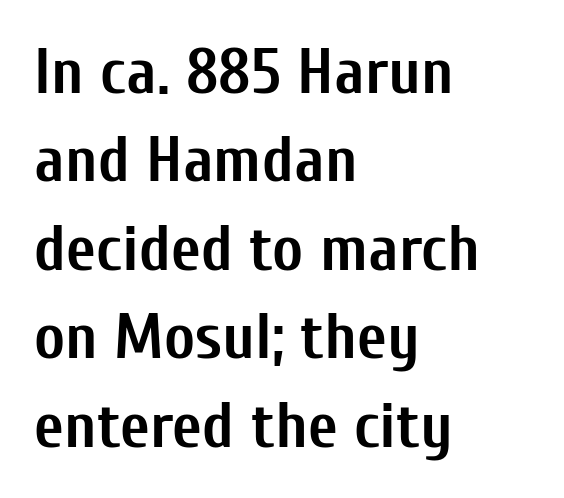
Q: Is the text bold? A: Yes.
Q: Is the text italic (slanted)? A: No, it is upright.
Q: Is the typeface a serif or a sans-serif typeface? A: Sans-serif.
Q: Is the text underlined? A: No.
Q: How is the paragraph aligned? A: Left-aligned.
Q: Is the spacing between letters normal or unusually wide? A: Normal.
Q: Is the spacing between lines tight, normal or loose? A: Normal.
Q: Width (condensed, normal, or wide)? A: Condensed.
Q: Stroke contrast? A: Low.
Q: x-height? A: Medium.
Q: Monospaced? A: No.
